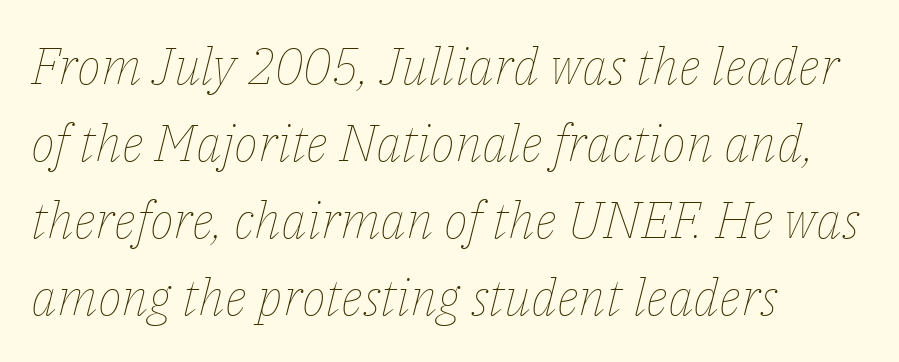
{"italic": "yes", "lean": "right", "slant_degrees": 14, "bold": "no", "weight": "thin", "width": "normal", "stroke_contrast": "low", "x_height": "medium", "monospaced": "no", "underline": "no", "align": "left", "line_spacing": "normal", "line_spacing_ratio": 1.51, "letter_spacing": "normal", "letter_spacing_em": 0.0, "glyph_px": 51}
